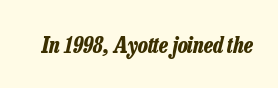
The image shows 22 px bold type, italic (leaning right); set normal letter spacing, not underlined.
